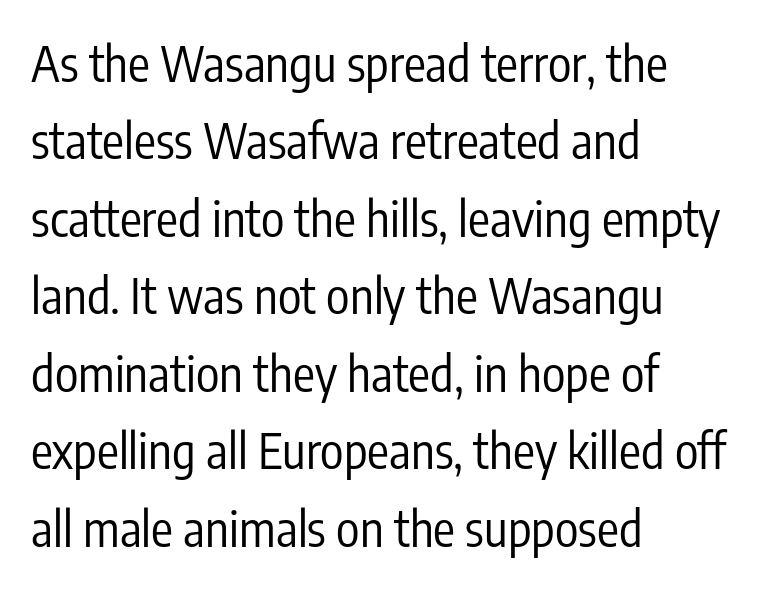
Q: Is the text bold? A: No.
Q: Is the text italic (slanted)? A: No, it is upright.
Q: Is the typeface a serif or a sans-serif typeface? A: Sans-serif.
Q: Is the text underlined? A: No.
Q: How is the paragraph aligned? A: Left-aligned.
Q: Is the spacing between letters normal or unusually wide? A: Normal.
Q: Is the spacing between lines tight, normal or loose? A: Normal.
Q: Width (condensed, normal, or wide)? A: Condensed.
Q: Stroke contrast? A: Low.
Q: x-height? A: Medium.
Q: Monospaced? A: No.
